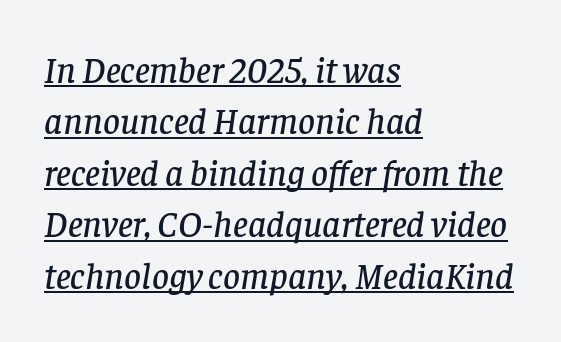
Q: Is the text italic (slanted)? A: Yes, it leans right by about 8 degrees.
Q: Is the typeface a serif or a sans-serif typeface? A: Serif.
Q: Is the text underlined? A: Yes.
Q: How is the paragraph aligned? A: Left-aligned.
Q: Is the spacing between letters normal or unusually wide? A: Normal.
Q: Is the spacing between lines tight, normal or loose? A: Normal.
Q: Width (condensed, normal, or wide)? A: Normal.
Q: Stroke contrast? A: Low.
Q: x-height? A: Large.
Q: Monospaced? A: No.
